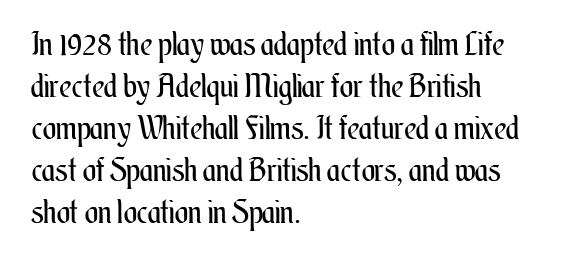
The image shows 32 px regular-weight, condensed type, upright; set left-aligned, normal line spacing (1.31x), normal letter spacing, not underlined; medium stroke contrast and a small x-height.
